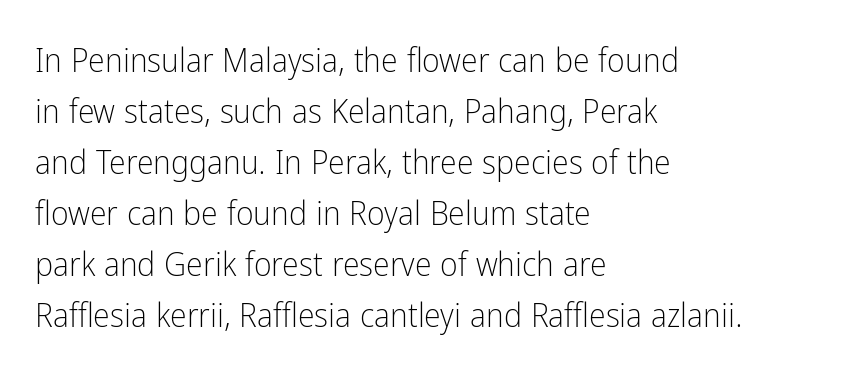
Q: Is the text bold? A: No.
Q: Is the text italic (slanted)? A: No, it is upright.
Q: Is the typeface a serif or a sans-serif typeface? A: Sans-serif.
Q: Is the text underlined? A: No.
Q: How is the paragraph aligned? A: Left-aligned.
Q: Is the spacing between letters normal or unusually wide? A: Normal.
Q: Is the spacing between lines tight, normal or loose? A: Normal.
Q: Width (condensed, normal, or wide)? A: Condensed.
Q: Stroke contrast? A: Low.
Q: x-height? A: Medium.
Q: Monospaced? A: No.
